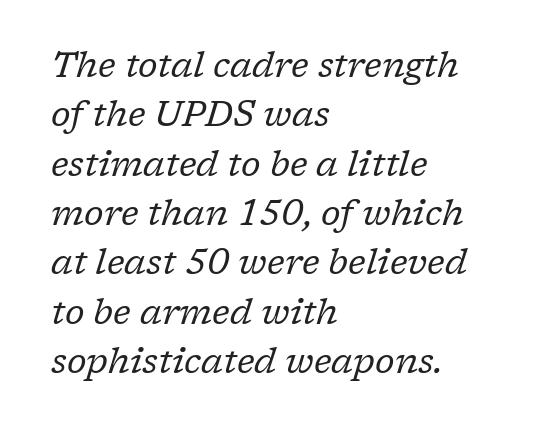
This is not heavy type; no bold has been used. The lines sit at an ordinary, default distance from one another. The space directly below the letters is spotless. Old-style or modern, the face here clearly has serifs. Reading down the block, your eye returns to a fixed left position each line.
